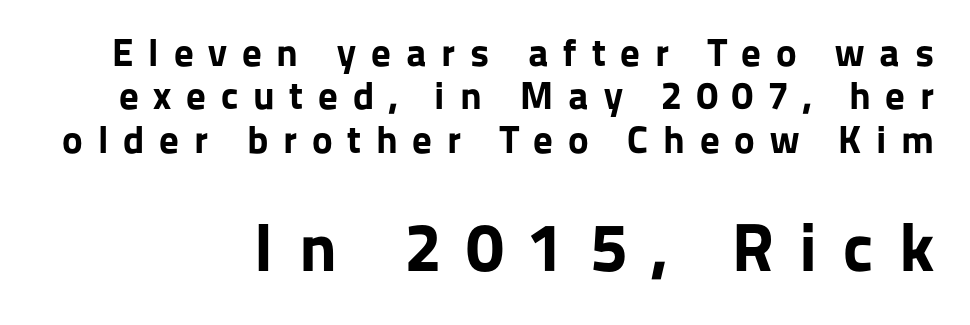
The image shows 68 px bold sans-serif type, upright; set tight line spacing (1.11x), unusually wide letter spacing (+0.38 em), not underlined; the second (bottom) block is 1.74x larger; low stroke contrast and a medium x-height.
